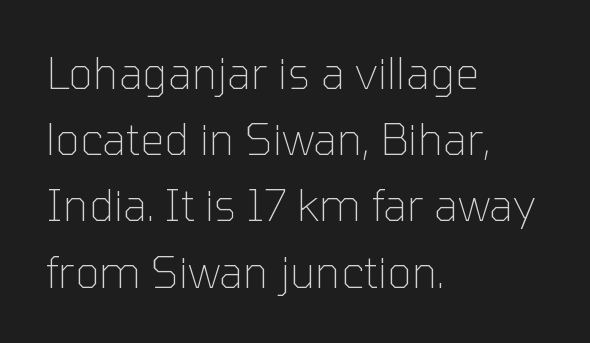
Standard letterfit; no display-style spreading of the glyphs. These lines are set flush left with a ragged right edge. Stroke mass is kept to a normal reading level or below. This is roman type, the default non-slanted kind. The rows are spaced the way most documents space them. You could not count columns in this text — the font is proportionally spaced.
